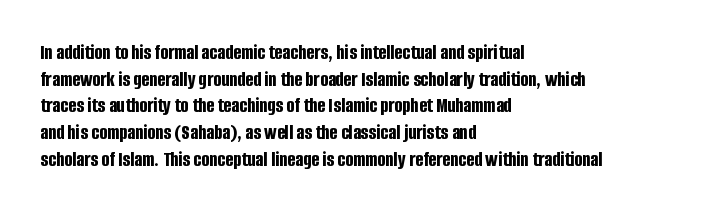
The image shows 21 px bold type, upright; set left-aligned, normal line spacing (1.27x), normal letter spacing, not underlined.
